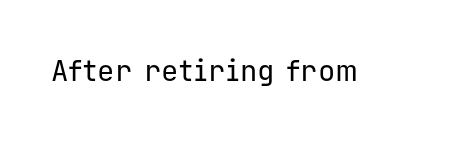
Q: Is the text bold? A: No.
Q: Is the text italic (slanted)? A: No, it is upright.
Q: Is the typeface a serif or a sans-serif typeface? A: Sans-serif.
Q: Is the text underlined? A: No.
Q: Is the spacing between letters normal or unusually wide? A: Normal.
Q: Width (condensed, normal, or wide)? A: Normal.
Q: Stroke contrast? A: Low.
Q: x-height? A: Medium.
Q: Monospaced? A: Yes.
